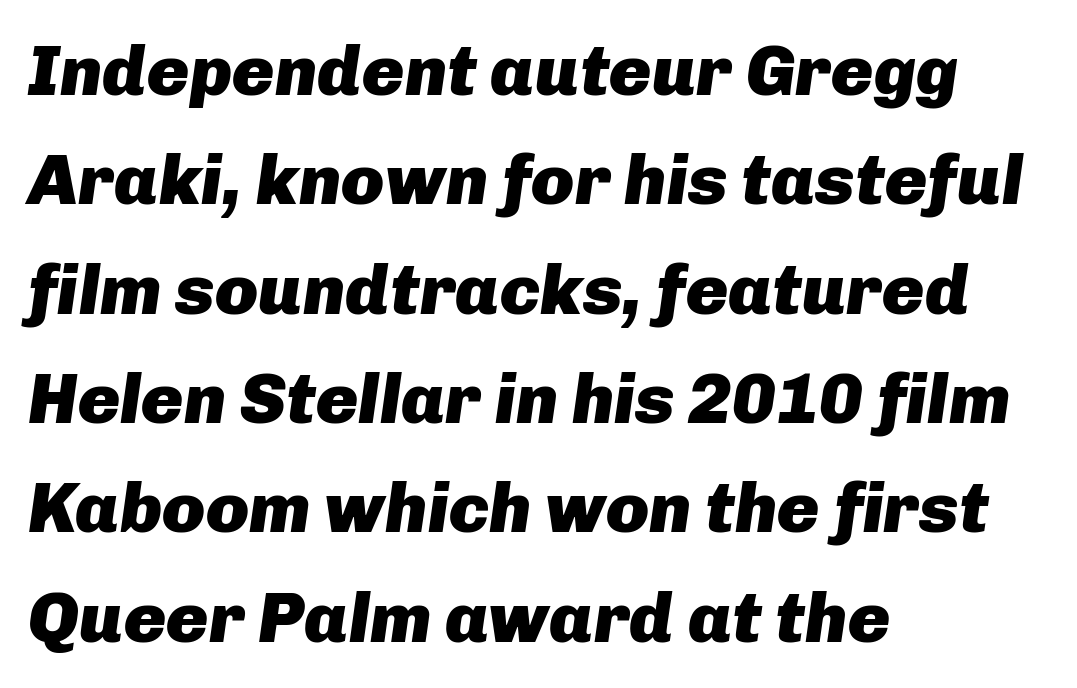
The image shows 71 px heavy type, italic (leaning right); set left-aligned, normal line spacing (1.54x), normal letter spacing, not underlined; low stroke contrast and a medium x-height.
